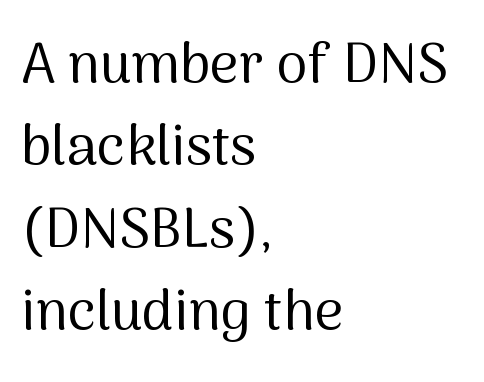
{"serif": "no", "italic": "no", "bold": "no", "weight": "regular", "width": "normal", "stroke_contrast": "medium", "x_height": "medium", "monospaced": "no", "underline": "no", "align": "left", "line_spacing": "normal", "line_spacing_ratio": 1.47, "letter_spacing": "normal", "letter_spacing_em": 0.0, "glyph_px": 56}
